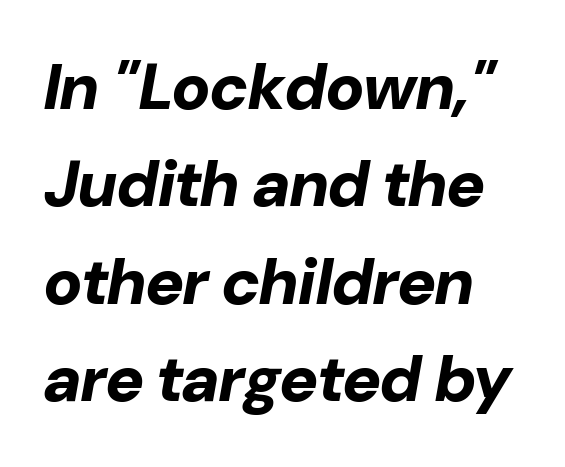
{"italic": "yes", "lean": "right", "slant_degrees": 10, "bold": "yes", "weight": "bold", "width": "normal", "stroke_contrast": "low", "x_height": "medium", "monospaced": "no", "underline": "no", "line_spacing": "normal", "line_spacing_ratio": 1.5, "letter_spacing": "normal", "letter_spacing_em": 0.0, "glyph_px": 65}
